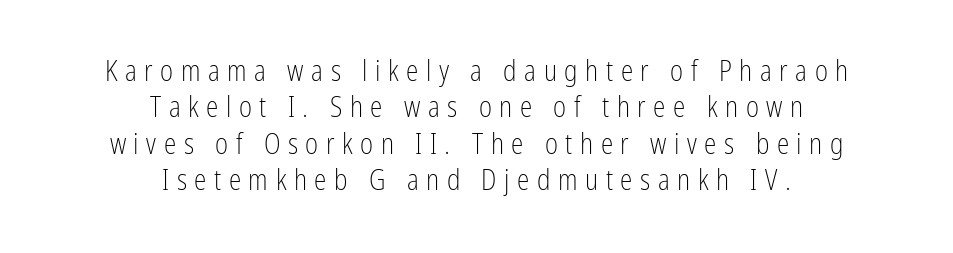
A sans-serif font was chosen for this passage. Every stem runs plumb, perpendicular to the baseline. No heavy texture on the line: the type isn't bold. Nobody drew a line under any word here.
